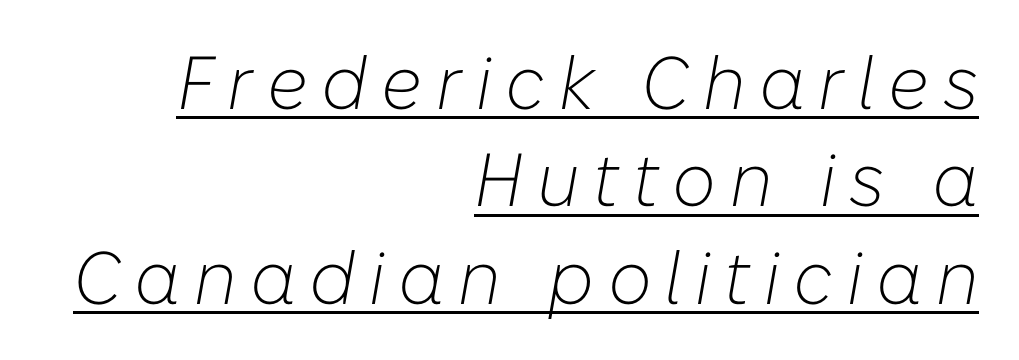
Character widths vary here, with narrow letters taking less room than wide ones. These lines sit exactly where default settings would place them. Emphasis-style slanted type is in use. These characters rest on top of a visible drawn line. Stems here are at most as thick as an everyday book face. Is the block centered? No — it sits flush against the right margin.
